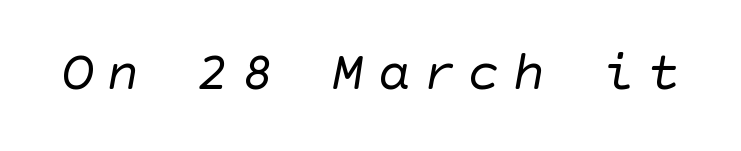
The image shows 55 px regular-weight sans-serif type; set unusually wide letter spacing (+0.22 em), not underlined; low stroke contrast and a large x-height.
